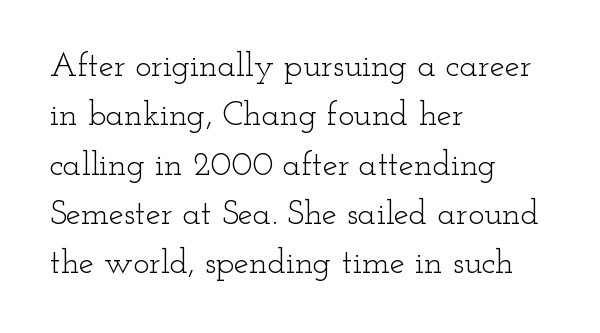
{"serif": "yes", "italic": "no", "bold": "no", "weight": "light", "width": "wide", "stroke_contrast": "low", "x_height": "small", "monospaced": "no", "underline": "no", "align": "left", "line_spacing": "normal", "line_spacing_ratio": 1.45, "letter_spacing": "normal", "letter_spacing_em": 0.0, "glyph_px": 34}
